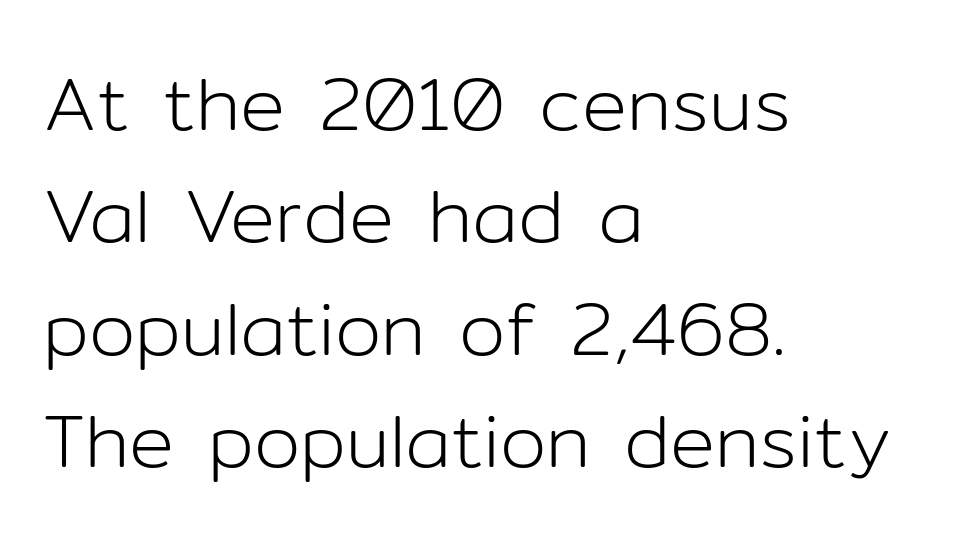
The image shows 75 px light sans-serif type, upright; set left-aligned, normal line spacing (1.5x), normal letter spacing, not underlined; low stroke contrast and a medium x-height.
